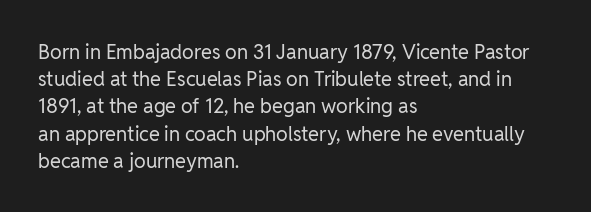
The text block is weighted toward the left margin, trailing off unevenly rightward. Summary of vertical rhythm: regular, with standard interline spacing. Spacing between characters is what you'd get straight out of the box. The letterforms sit at book weight or below.
